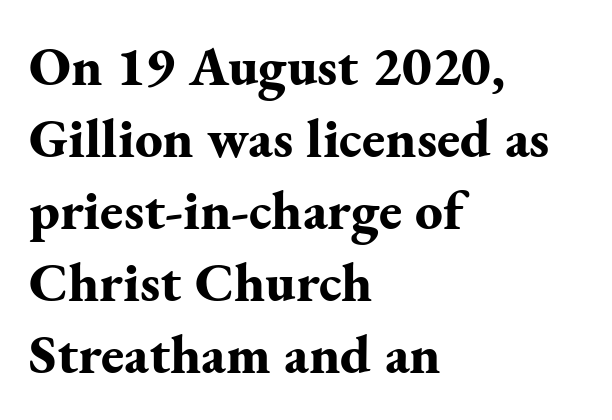
The image shows 55 px bold serif type, upright; set left-aligned, normal line spacing (1.31x), normal letter spacing, not underlined; medium stroke contrast and a small x-height.
